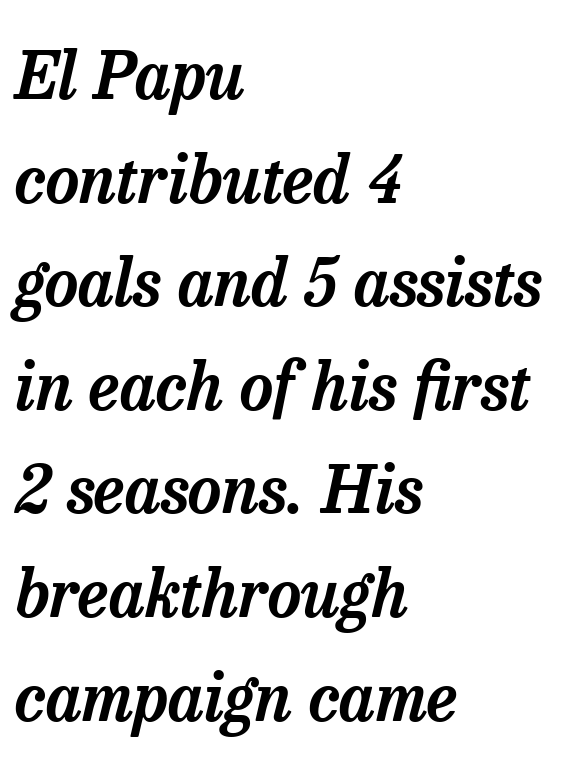
{"serif": "yes", "italic": "yes", "lean": "right", "slant_degrees": 13, "width": "normal", "stroke_contrast": "low", "x_height": "medium", "monospaced": "no", "underline": "no", "align": "left", "line_spacing": "normal", "line_spacing_ratio": 1.57, "letter_spacing": "normal", "letter_spacing_em": 0.0, "glyph_px": 66}
